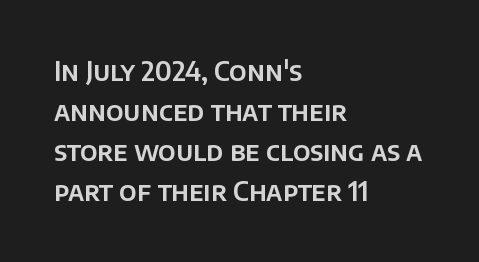
{"italic": "no", "underline": "no", "align": "left", "line_spacing": "normal", "line_spacing_ratio": 1.54, "letter_spacing": "normal", "letter_spacing_em": 0.0, "glyph_px": 26}
